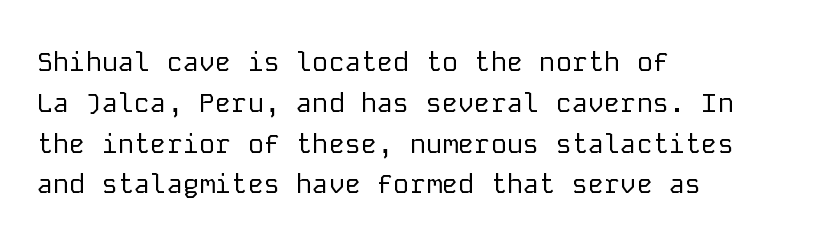
{"italic": "no", "bold": "no", "underline": "no", "align": "left", "line_spacing": "normal", "line_spacing_ratio": 1.51, "letter_spacing": "normal", "letter_spacing_em": 0.0, "glyph_px": 27}
